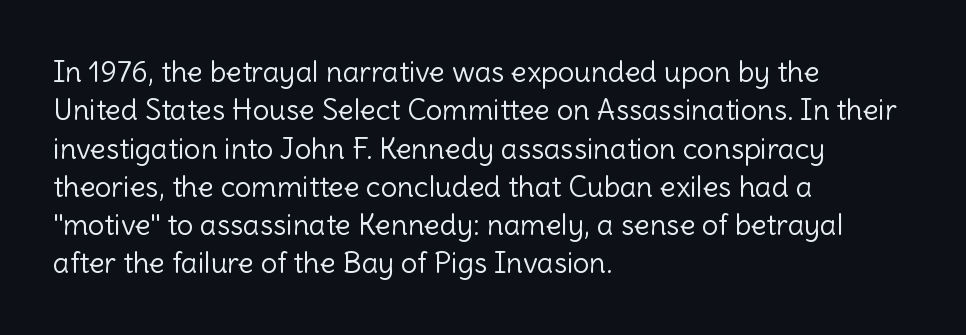
Posture: straight, roman, zero tilt. Each stroke keeps to a modest, everyday thickness or less. Type without underlining. The ragged edge is on the right, which tells us the setting is flush left. The rendering uses natural spacing where letterforms have individual widths. Look at the bottom of the vertical strokes: they stop flat, with no serifs.
